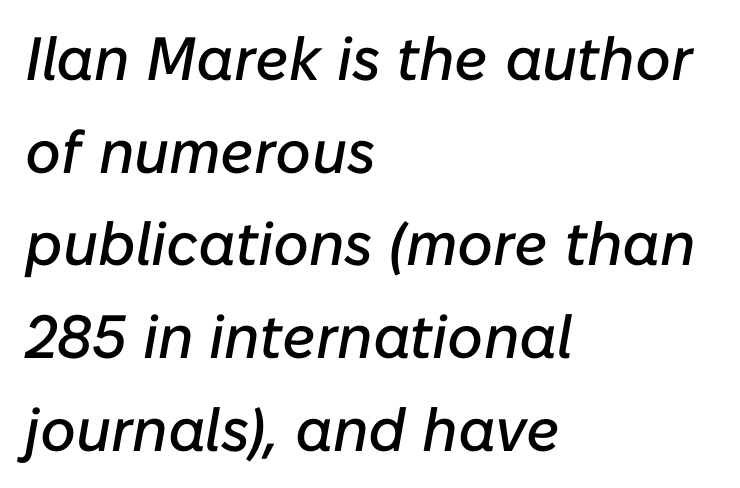
The image shows 61 px text type, italic (leaning right); set left-aligned, normal line spacing (1.52x), normal letter spacing, not underlined; low stroke contrast and a medium x-height.
